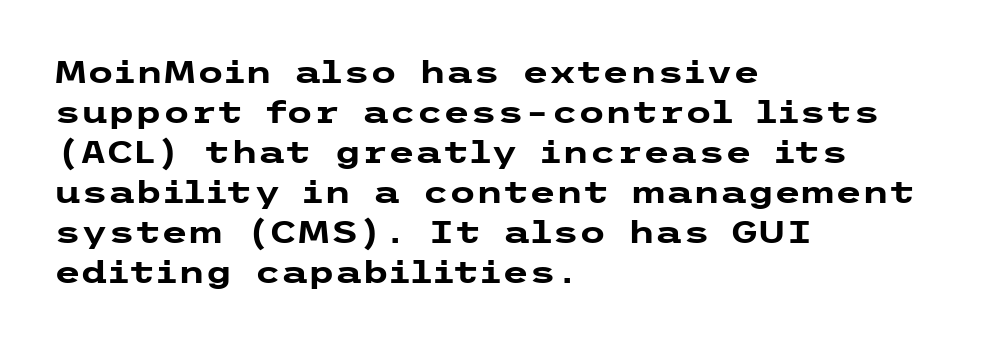
Q: Is the text bold? A: Yes.
Q: Is the text italic (slanted)? A: No, it is upright.
Q: Is the typeface a serif or a sans-serif typeface? A: Sans-serif.
Q: Is the text underlined? A: No.
Q: How is the paragraph aligned? A: Left-aligned.
Q: Is the spacing between letters normal or unusually wide? A: Normal.
Q: Is the spacing between lines tight, normal or loose? A: Normal.
Q: Width (condensed, normal, or wide)? A: Wide.
Q: Stroke contrast? A: Low.
Q: x-height? A: Medium.
